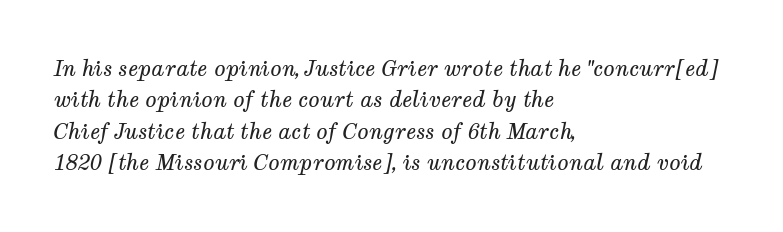
The image shows 21 px text type, italic (leaning right); set left-aligned, normal line spacing (1.5x), normal letter spacing, not underlined.
